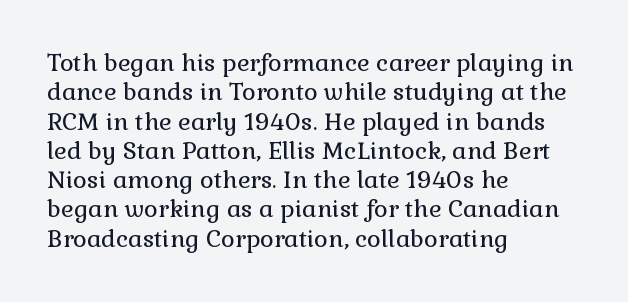
{"italic": "no", "bold": "no", "underline": "no", "align": "left", "line_spacing_ratio": 1.22, "letter_spacing": "normal", "letter_spacing_em": 0.0, "glyph_px": 24}
